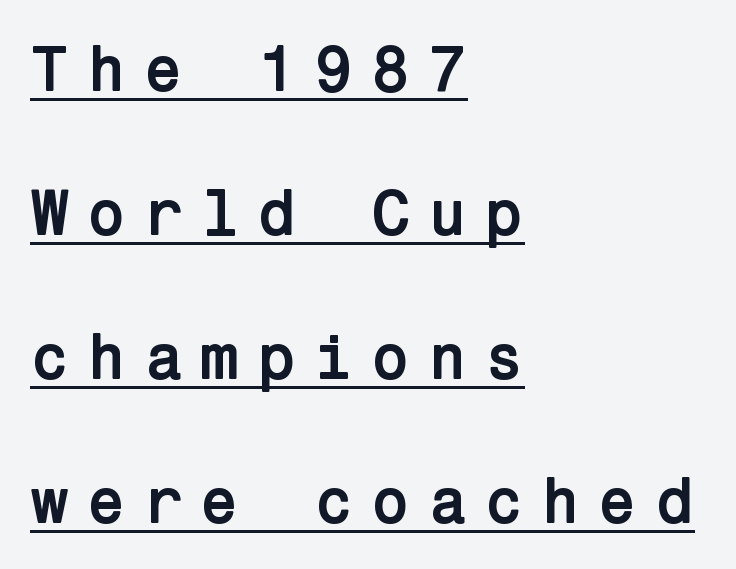
Q: Is the text bold? A: Yes.
Q: Is the text italic (slanted)? A: No, it is upright.
Q: Is the typeface a serif or a sans-serif typeface? A: Sans-serif.
Q: Is the text underlined? A: Yes.
Q: How is the paragraph aligned? A: Left-aligned.
Q: Is the spacing between letters normal or unusually wide? A: Unusually wide.
Q: Is the spacing between lines tight, normal or loose? A: Loose.
Q: Width (condensed, normal, or wide)? A: Normal.
Q: Stroke contrast? A: Low.
Q: x-height? A: Medium.
